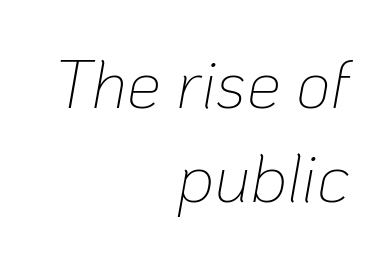
Q: Is the text bold? A: No.
Q: Is the text italic (slanted)? A: Yes, it leans right by about 10 degrees.
Q: Is the text underlined? A: No.
Q: How is the paragraph aligned? A: Right-aligned.
Q: Is the spacing between letters normal or unusually wide? A: Normal.
Q: Is the spacing between lines tight, normal or loose? A: Normal.
Q: Width (condensed, normal, or wide)? A: Normal.
Q: Stroke contrast? A: Low.
Q: x-height? A: Medium.
Q: Monospaced? A: No.
